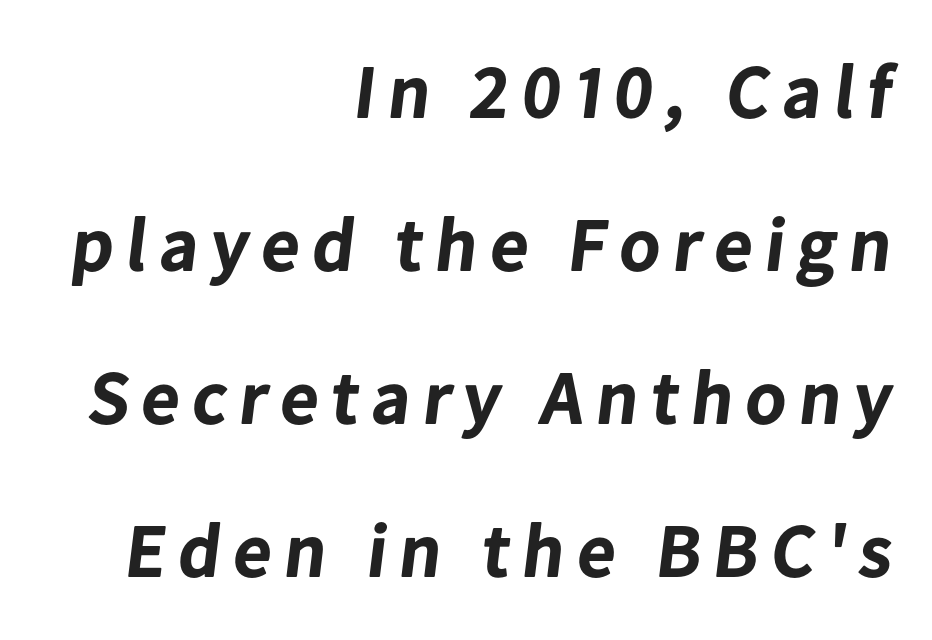
The image shows 75 px bold sans-serif type; set right-aligned, loose line spacing (2.04x), not underlined; low stroke contrast and a medium x-height.
